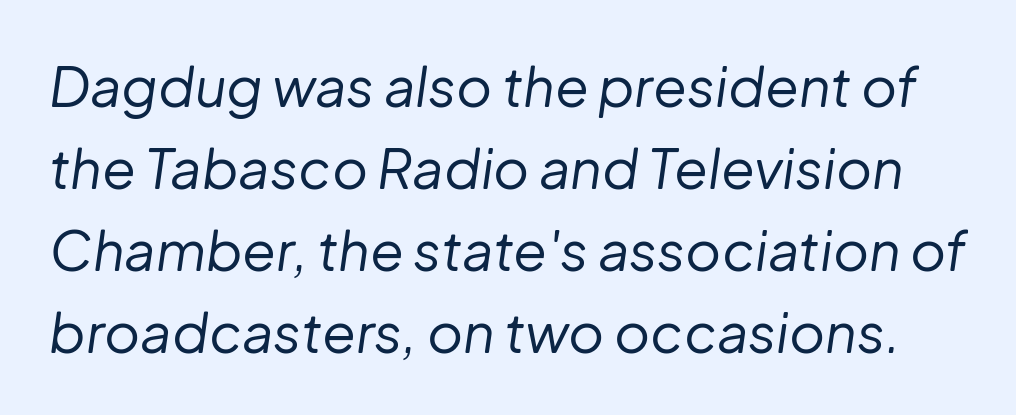
Characters follow at the spacing the type designer built in. Words float on clear page, feet unadorned. You could not count columns in this text — the font is proportionally spaced. The letters look calm and open, with moderate or lighter stems. When letters slant like this, we call the style italic.
